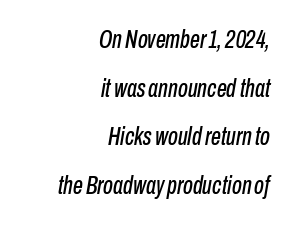
The image shows 25 px text type, italic (leaning right); set right-aligned, loose line spacing (1.95x), normal letter spacing, not underlined.
